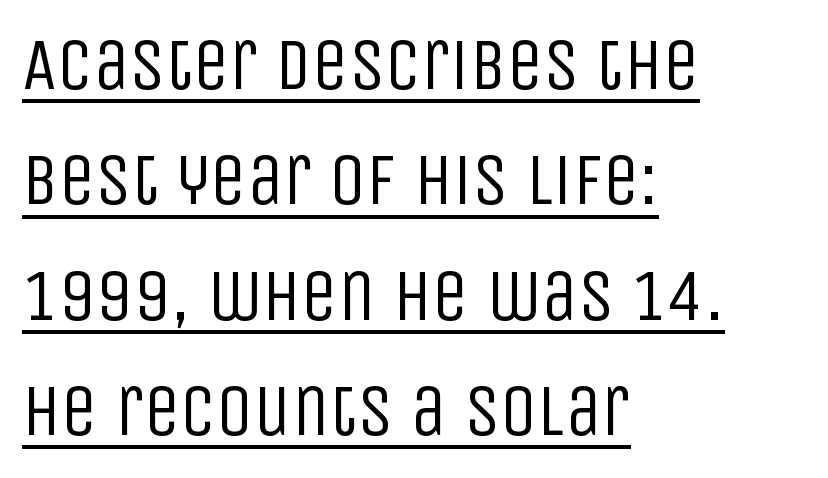
Q: Is the text bold? A: No.
Q: Is the text italic (slanted)? A: No, it is upright.
Q: Is the typeface a serif or a sans-serif typeface? A: Sans-serif.
Q: Is the text underlined? A: Yes.
Q: How is the paragraph aligned? A: Left-aligned.
Q: Is the spacing between letters normal or unusually wide? A: Normal.
Q: Is the spacing between lines tight, normal or loose? A: Normal.
Q: Width (condensed, normal, or wide)? A: Condensed.
Q: Stroke contrast? A: Low.
Q: x-height? A: Large.
Q: Monospaced? A: No.
